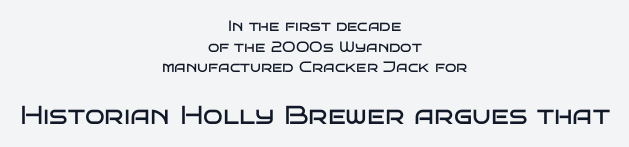
The vertical gap from one line to the next is medium. Each word holds together tightly as a unit, with standard inter-letter gaps. No italicization has been applied; the sample stays upright. Just letters on the line, the space beneath them empty. The lines in this sample share a center point and differ in where they start and stop. Heft: none added — not bold.
